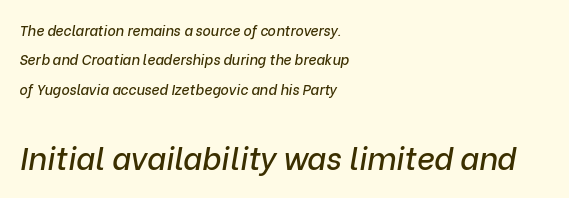
Q: Is the text italic (slanted)? A: Yes, it leans right by about 9 degrees.
Q: Is the text underlined? A: No.
Q: How is the paragraph aligned? A: Left-aligned.
Q: Is the spacing between letters normal or unusually wide? A: Normal.
Q: Is the spacing between lines tight, normal or loose? A: Loose.
Q: Which block of text is set in a larger size, the first (top) or the second (bottom)? A: The second (bottom) one.
Q: Width (condensed, normal, or wide)? A: Normal.
Q: Stroke contrast? A: Low.
Q: x-height? A: Medium.
Q: Monospaced? A: No.
